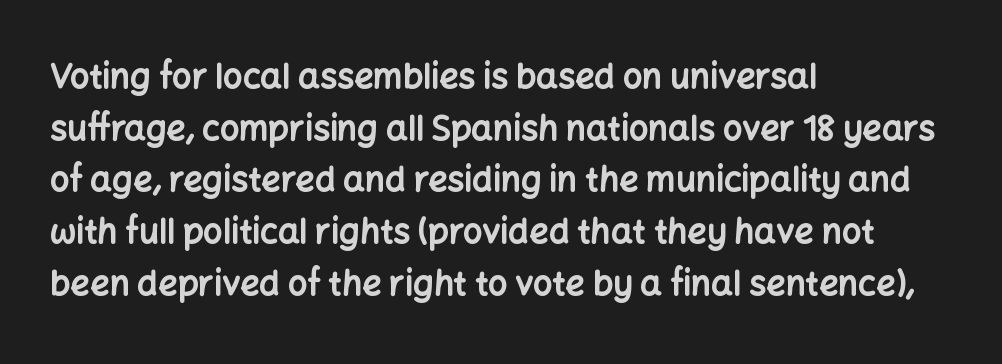
Q: Is the text bold? A: Yes.
Q: Is the text italic (slanted)? A: No, it is upright.
Q: Is the typeface a serif or a sans-serif typeface? A: Sans-serif.
Q: Is the text underlined? A: No.
Q: How is the paragraph aligned? A: Left-aligned.
Q: Is the spacing between letters normal or unusually wide? A: Normal.
Q: Is the spacing between lines tight, normal or loose? A: Normal.
Q: Width (condensed, normal, or wide)? A: Normal.
Q: Stroke contrast? A: Low.
Q: x-height? A: Medium.
Q: Monospaced? A: No.
